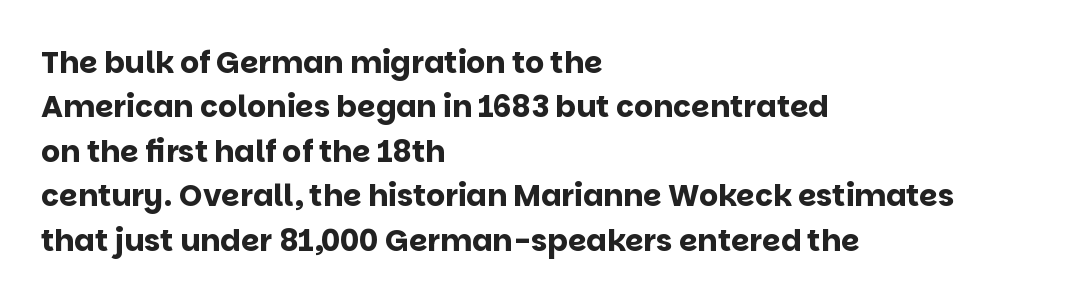
Q: Is the text bold? A: Yes.
Q: Is the text italic (slanted)? A: No, it is upright.
Q: Is the typeface a serif or a sans-serif typeface? A: Sans-serif.
Q: Is the text underlined? A: No.
Q: How is the paragraph aligned? A: Left-aligned.
Q: Is the spacing between letters normal or unusually wide? A: Normal.
Q: Is the spacing between lines tight, normal or loose? A: Normal.
Q: Width (condensed, normal, or wide)? A: Normal.
Q: Stroke contrast? A: Low.
Q: x-height? A: Large.
Q: Monospaced? A: No.
